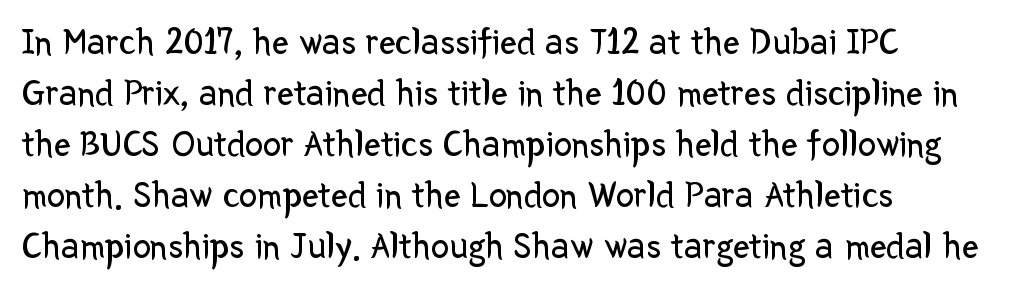
{"serif": "no", "italic": "no", "bold": "no", "weight": "regular", "width": "normal", "stroke_contrast": "low", "x_height": "medium", "monospaced": "no", "underline": "no", "align": "left", "line_spacing": "normal", "line_spacing_ratio": 1.38, "letter_spacing": "normal", "letter_spacing_em": 0.0, "glyph_px": 37}
